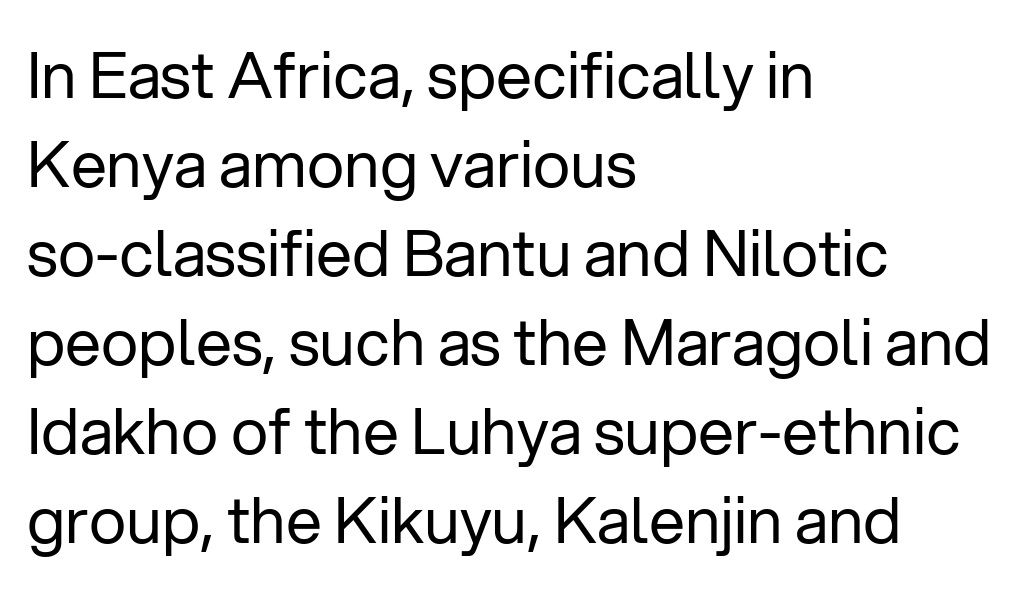
Q: Is the text bold? A: No.
Q: Is the text italic (slanted)? A: No, it is upright.
Q: Is the typeface a serif or a sans-serif typeface? A: Sans-serif.
Q: Is the text underlined? A: No.
Q: How is the paragraph aligned? A: Left-aligned.
Q: Is the spacing between letters normal or unusually wide? A: Normal.
Q: Is the spacing between lines tight, normal or loose? A: Normal.
Q: Width (condensed, normal, or wide)? A: Normal.
Q: Stroke contrast? A: Low.
Q: x-height? A: Medium.
Q: Monospaced? A: No.
